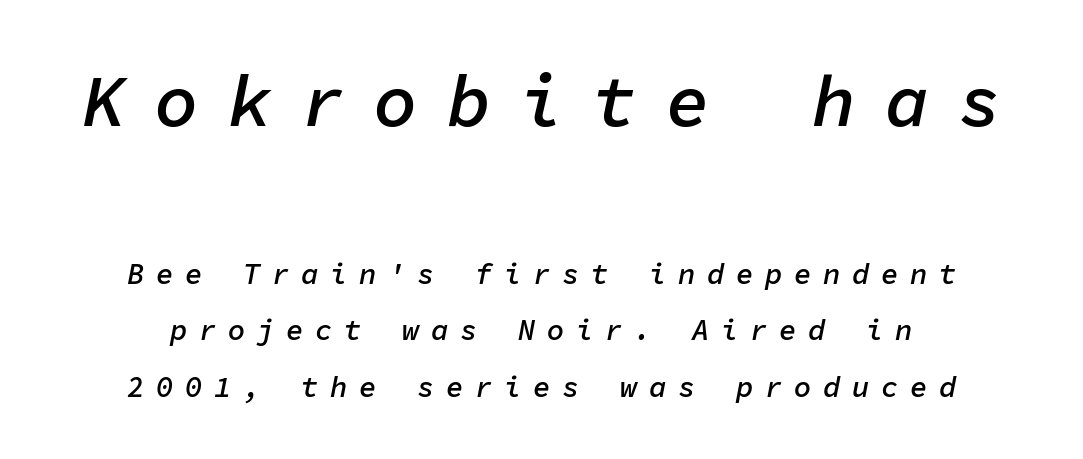
{"italic": "yes", "lean": "right", "slant_degrees": 11, "bold": "semi", "weight": "semibold", "width": "normal", "stroke_contrast": "low", "x_height": "medium", "monospaced": "yes", "underline": "no", "line_spacing": "loose", "line_spacing_ratio": 1.95, "letter_spacing": "wide", "letter_spacing_em": 0.4, "larger_block": "first", "size_ratio": 2.52, "glyph_px": 73}
